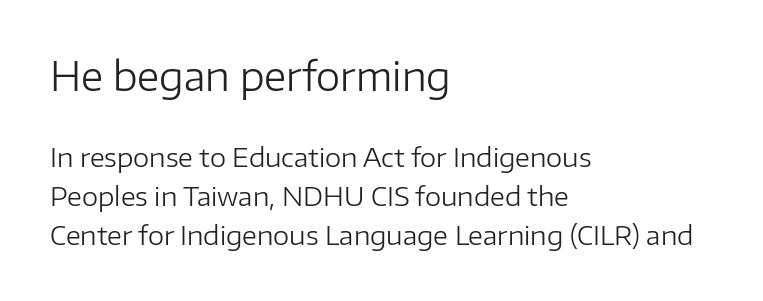
{"serif": "no", "italic": "no", "bold": "no", "weight": "regular", "width": "normal", "stroke_contrast": "low", "x_height": "medium", "monospaced": "no", "underline": "no", "align": "left", "line_spacing": "normal", "line_spacing_ratio": 1.5, "letter_spacing": "normal", "letter_spacing_em": 0.0, "larger_block": "first", "size_ratio": 1.5, "glyph_px": 39}
